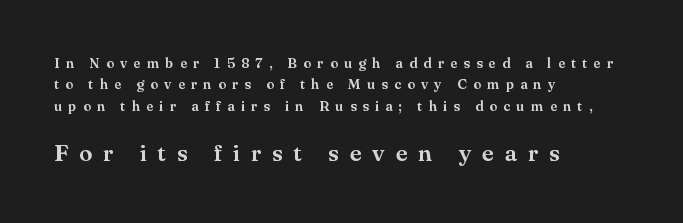
{"italic": "no", "underline": "no", "align": "left", "line_spacing": "normal", "line_spacing_ratio": 1.53, "letter_spacing": "wide", "letter_spacing_em": 0.45, "larger_block": "second", "size_ratio": 1.71, "glyph_px": 24}
